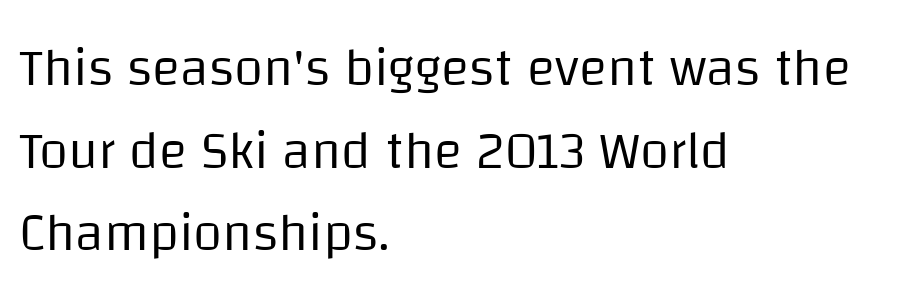
The image shows 53 px regular-weight sans-serif type, upright; set left-aligned, normal line spacing (1.56x), normal letter spacing, not underlined; low stroke contrast and a large x-height.
